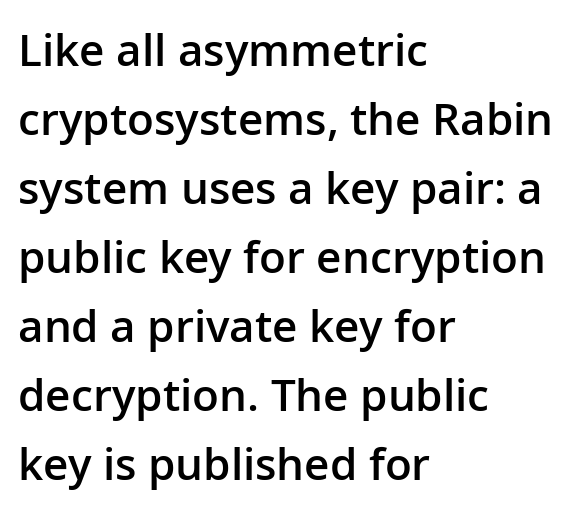
The image shows 44 px semibold sans-serif type, upright; set left-aligned, normal line spacing (1.57x), normal letter spacing, not underlined; low stroke contrast and a medium x-height.
